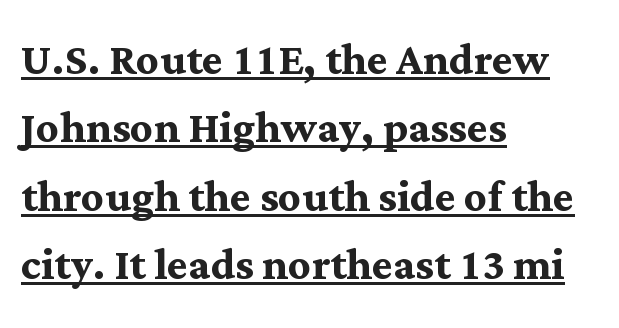
{"serif": "yes", "italic": "no", "bold": "yes", "weight": "semibold", "width": "normal", "stroke_contrast": "medium", "x_height": "medium", "monospaced": "no", "underline": "yes", "align": "left", "line_spacing_ratio": 1.22, "letter_spacing": "normal", "letter_spacing_em": 0.0, "glyph_px": 56}
